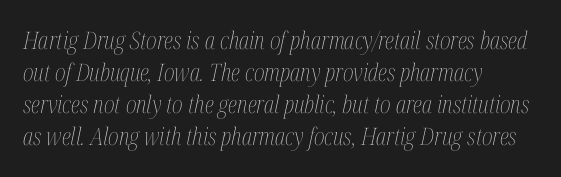
{"italic": "yes", "lean": "right", "slant_degrees": 12, "bold": "no", "underline": "no", "align": "left", "line_spacing": "normal", "line_spacing_ratio": 1.34, "letter_spacing": "normal", "letter_spacing_em": 0.0, "glyph_px": 24}
